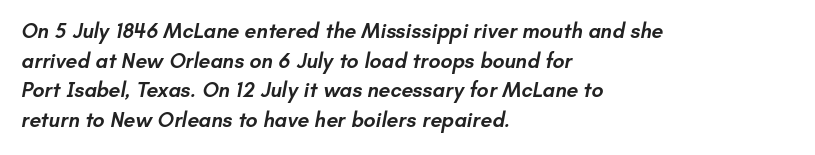
The image shows 21 px text type; set left-aligned, normal line spacing (1.41x), normal letter spacing, not underlined.
